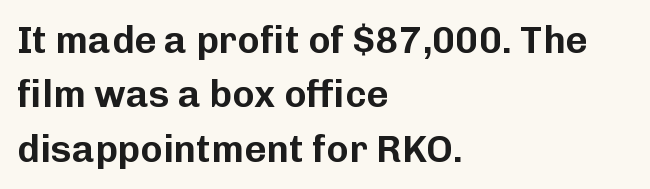
Q: Is the text italic (slanted)? A: No, it is upright.
Q: Is the typeface a serif or a sans-serif typeface? A: Sans-serif.
Q: Is the text underlined? A: No.
Q: How is the paragraph aligned? A: Left-aligned.
Q: Is the spacing between letters normal or unusually wide? A: Normal.
Q: Is the spacing between lines tight, normal or loose? A: Normal.
Q: Width (condensed, normal, or wide)? A: Normal.
Q: Stroke contrast? A: Low.
Q: x-height? A: Medium.
Q: Monospaced? A: No.
